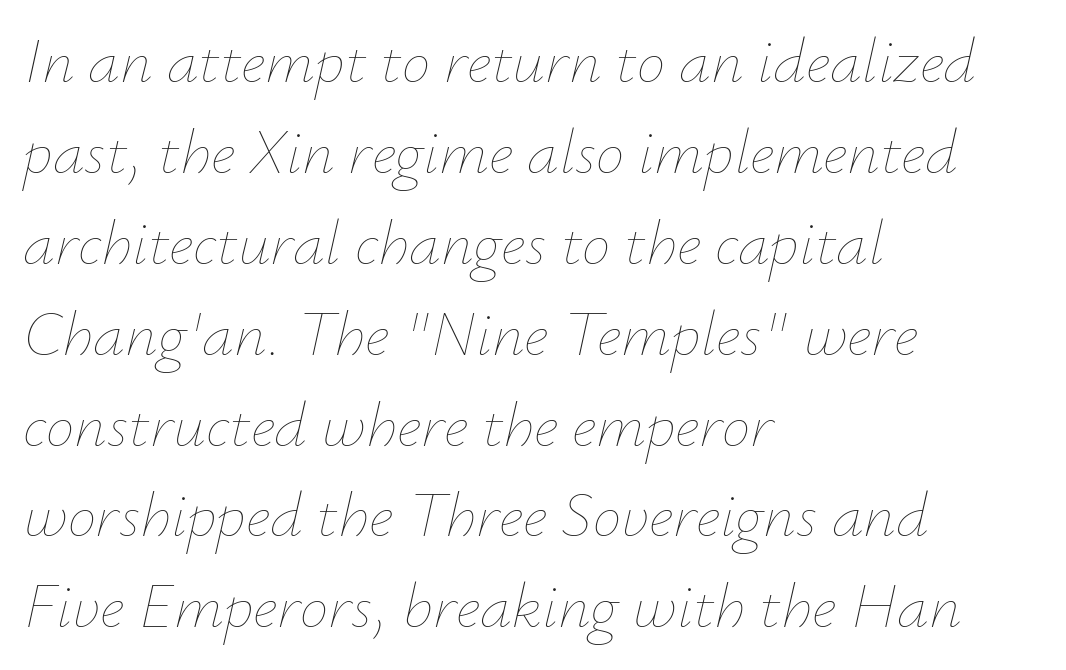
Q: Is the text bold? A: No.
Q: Is the text italic (slanted)? A: Yes, it leans right by about 12 degrees.
Q: Is the text underlined? A: No.
Q: How is the paragraph aligned? A: Left-aligned.
Q: Is the spacing between letters normal or unusually wide? A: Normal.
Q: Is the spacing between lines tight, normal or loose? A: Normal.
Q: Width (condensed, normal, or wide)? A: Normal.
Q: Stroke contrast? A: Low.
Q: x-height? A: Small.
Q: Monospaced? A: No.
